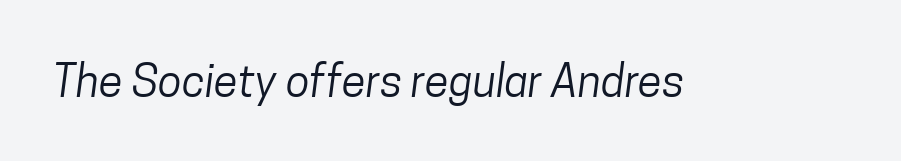
The image shows 44 px regular-weight, condensed sans-serif type; set normal letter spacing, not underlined; low stroke contrast and a medium x-height.
